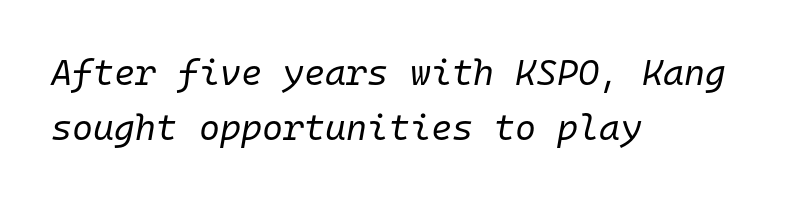
The image shows 36 px regular-weight type, italic (leaning right), monospaced; set left-aligned, normal line spacing (1.54x), normal letter spacing, not underlined; low stroke contrast and a medium x-height.
